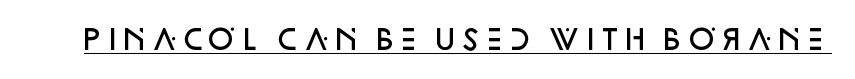
The image shows 27 px text type, upright; set normal letter spacing, underlined.
